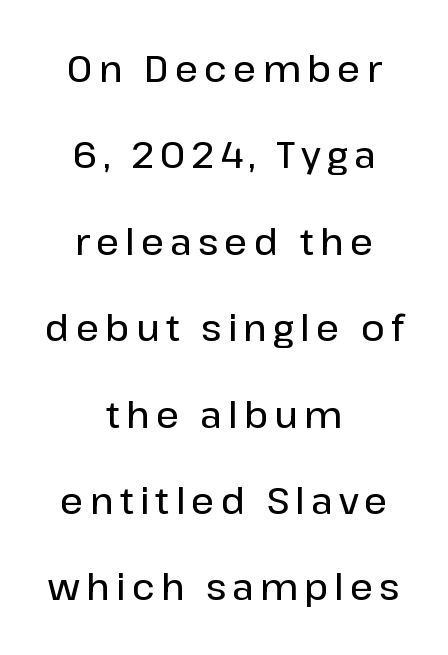
Every stem runs plumb, perpendicular to the baseline. Typographic density is moderately raised because the face is semibold. A student would call this center alignment; a typographer would say set centered. Airy leading. Check the space under the baseline: it is left empty.
